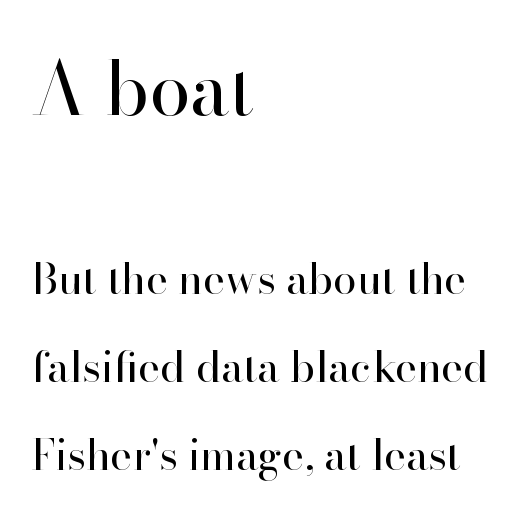
Q: Is the text bold? A: No.
Q: Is the text italic (slanted)? A: No, it is upright.
Q: Is the typeface a serif or a sans-serif typeface? A: Serif.
Q: Is the text underlined? A: No.
Q: How is the paragraph aligned? A: Left-aligned.
Q: Is the spacing between letters normal or unusually wide? A: Normal.
Q: Is the spacing between lines tight, normal or loose? A: Loose.
Q: Which block of text is set in a larger size, the first (top) or the second (bottom)? A: The first (top) one.
Q: Width (condensed, normal, or wide)? A: Normal.
Q: Stroke contrast? A: High.
Q: x-height? A: Small.
Q: Monospaced? A: No.
